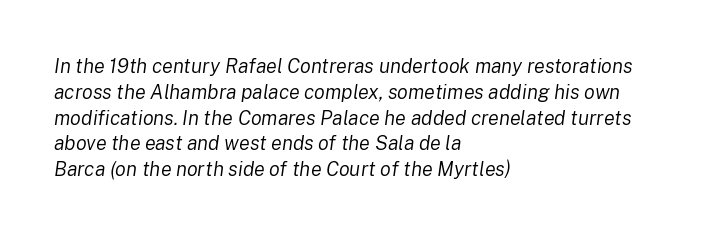
The image shows 20 px text type, italic (leaning right); set left-aligned, normal line spacing (1.29x), normal letter spacing, not underlined.
